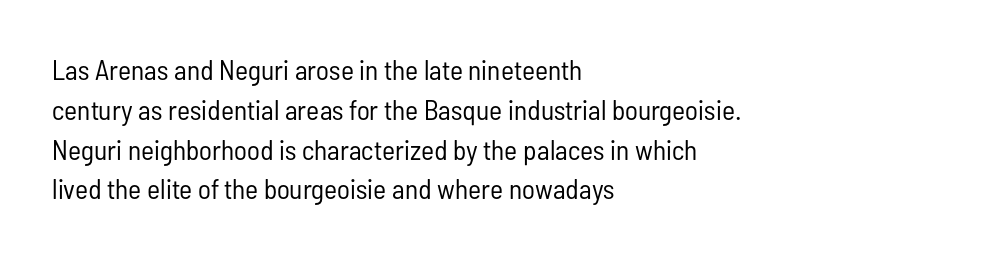
Q: Is the text bold? A: No.
Q: Is the text italic (slanted)? A: No, it is upright.
Q: Is the typeface a serif or a sans-serif typeface? A: Sans-serif.
Q: Is the text underlined? A: No.
Q: How is the paragraph aligned? A: Left-aligned.
Q: Is the spacing between letters normal or unusually wide? A: Normal.
Q: Is the spacing between lines tight, normal or loose? A: Normal.
Q: Width (condensed, normal, or wide)? A: Condensed.
Q: Stroke contrast? A: Low.
Q: x-height? A: Medium.
Q: Monospaced? A: No.
